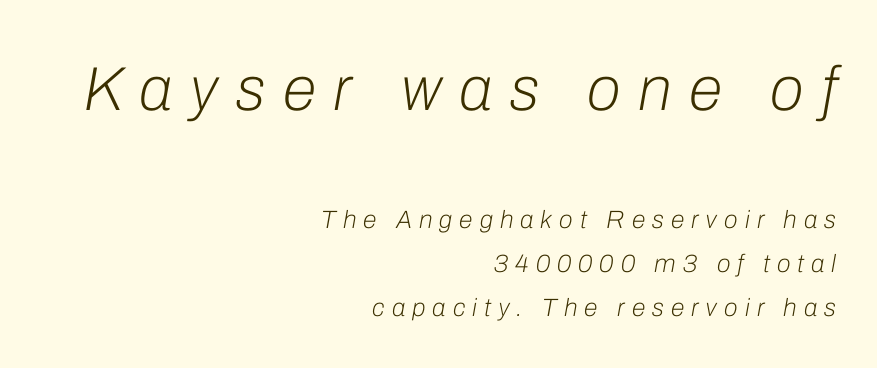
The image shows 62 px light type, italic (leaning right); set right-aligned, line spacing 1.76x, unusually wide letter spacing (+0.28 em), not underlined; the first (top) block is 2.48x larger; low stroke contrast and a medium x-height.
